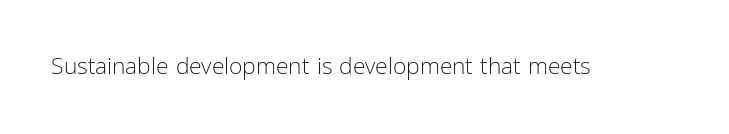
The image shows 23 px text type, upright; set normal letter spacing, not underlined.
